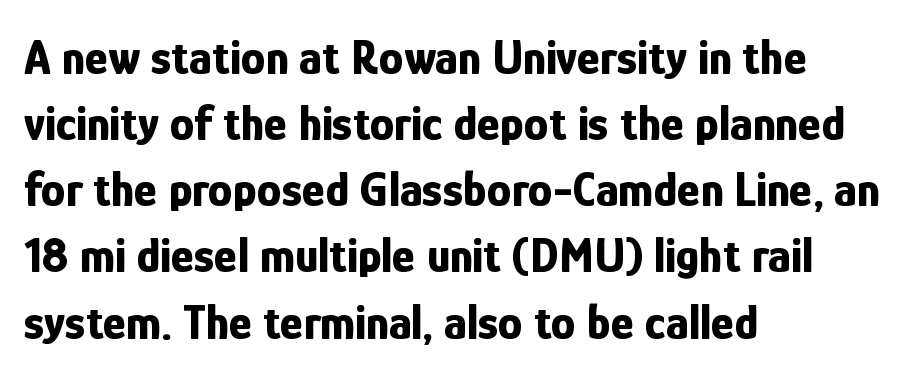
Letters rest on an invisible, unmarked baseline. Do the characters align in a grid? No, the font is proportional. The passage shown is typeset with a sans-serif family. Bold? Absolutely — the strokes are thick and heavy.
